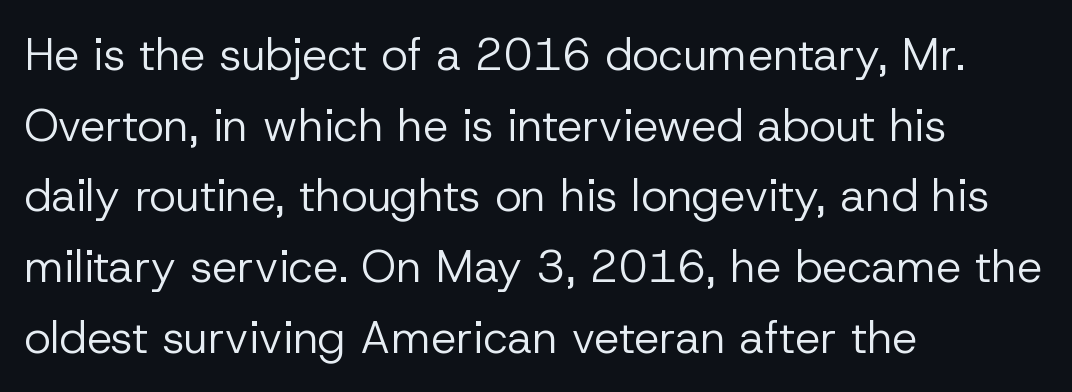
Normally led — the rows are evenly, conventionally spaced. No chunkiness to these letters — they're not bold. Quick note: not italic, upright. Plain, unruled lines of type.
